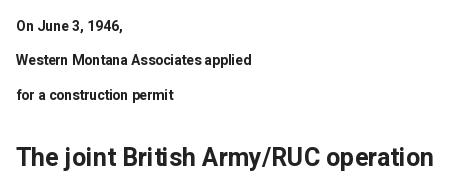
The image shows 25 px bold type, upright; set left-aligned, loose line spacing (2.45x), normal letter spacing, not underlined; the second (bottom) block is 1.79x larger.
